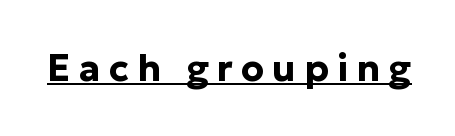
Q: Is the text bold? A: Yes.
Q: Is the text italic (slanted)? A: No, it is upright.
Q: Is the typeface a serif or a sans-serif typeface? A: Sans-serif.
Q: Is the text underlined? A: Yes.
Q: Is the spacing between letters normal or unusually wide? A: Unusually wide.
Q: Width (condensed, normal, or wide)? A: Normal.
Q: Stroke contrast? A: Low.
Q: x-height? A: Medium.
Q: Monospaced? A: No.
